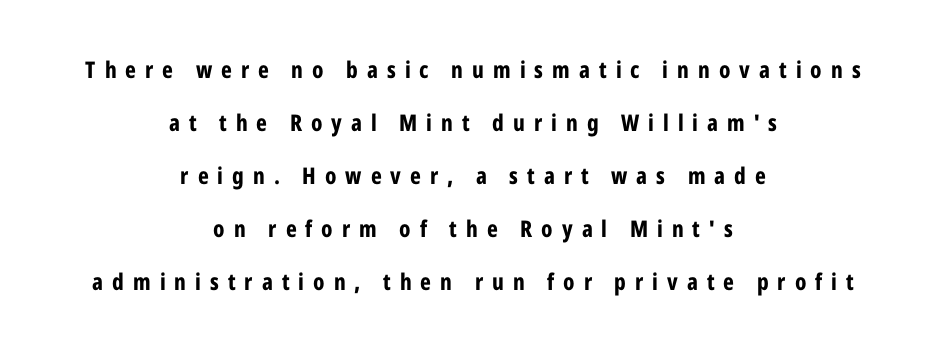
The image shows 23 px bold type, upright; set centered, loose line spacing (2.3x), unusually wide letter spacing (+0.39 em), not underlined.
